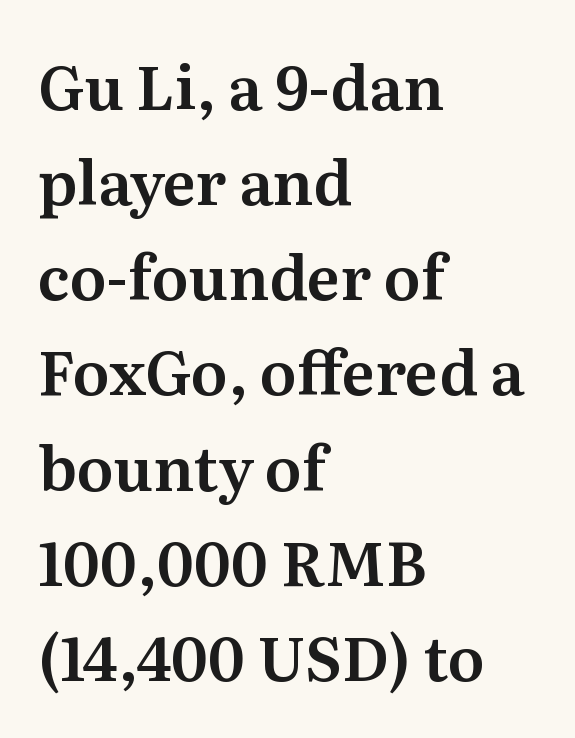
{"serif": "yes", "italic": "no", "width": "normal", "stroke_contrast": "medium", "x_height": "medium", "monospaced": "no", "underline": "no", "align": "left", "line_spacing": "normal", "line_spacing_ratio": 1.56, "letter_spacing": "normal", "letter_spacing_em": 0.0, "glyph_px": 61}
